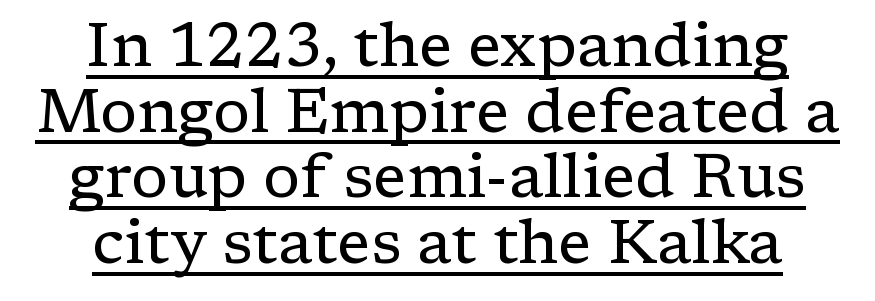
{"serif": "yes", "italic": "no", "bold": "no", "weight": "regular", "width": "normal", "stroke_contrast": "low", "x_height": "medium", "monospaced": "no", "underline": "yes", "align": "center", "line_spacing": "tight", "line_spacing_ratio": 1.06, "letter_spacing": "normal", "letter_spacing_em": 0.0, "glyph_px": 62}
